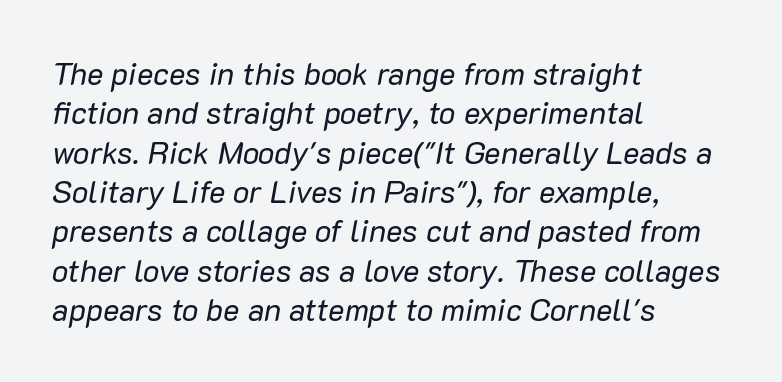
The image shows 31 px regular-weight type, italic (leaning right); set left-aligned, normal line spacing (1.27x), normal letter spacing, not underlined; low stroke contrast and a medium x-height.
